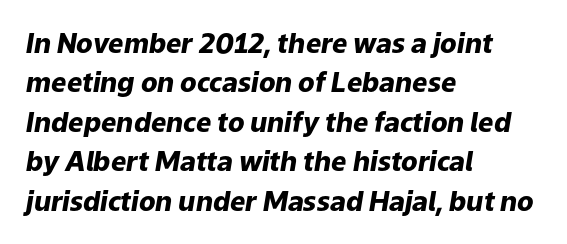
Bold? Absolutely — the strokes are thick and heavy. Posture: slanted. Rows of type keep a routine distance in the vertical direction. The passage is arranged the way most books set body copy — flush left. This rendering leaves character spacing at its baseline value. No word sits above an underline.
